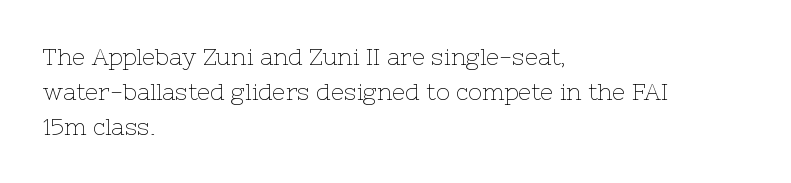
Q: Is the text bold? A: No.
Q: Is the text italic (slanted)? A: No, it is upright.
Q: Is the text underlined? A: No.
Q: How is the paragraph aligned? A: Left-aligned.
Q: Is the spacing between letters normal or unusually wide? A: Normal.
Q: Is the spacing between lines tight, normal or loose? A: Normal.
